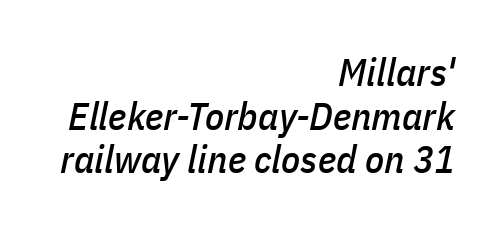
{"italic": "yes", "lean": "right", "slant_degrees": 11, "width": "condensed", "stroke_contrast": "low", "x_height": "medium", "monospaced": "no", "underline": "no", "align": "right", "line_spacing": "tight", "line_spacing_ratio": 1.12, "letter_spacing": "normal", "letter_spacing_em": 0.0, "glyph_px": 39}
